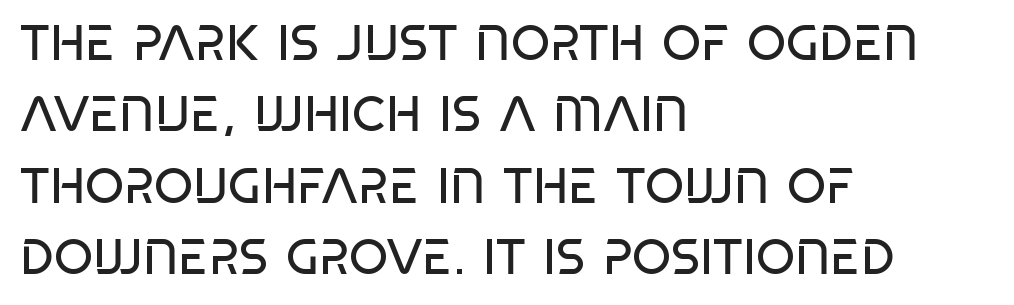
The image shows 50 px regular-weight, condensed sans-serif type; set left-aligned, normal line spacing (1.43x), normal letter spacing, not underlined; low stroke contrast and a large x-height.
